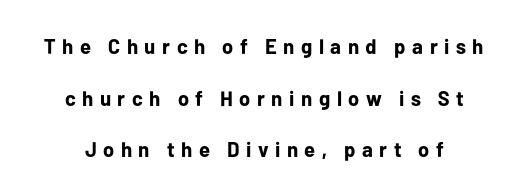
The passage shown is emphatically bold. What's the leading like? Stretched, with rows far apart. Unlike italic type, these characters show no tilt at all. Spacing between characters has been opened up far beyond the box default. Any mark beneath the type? The region is blank.
